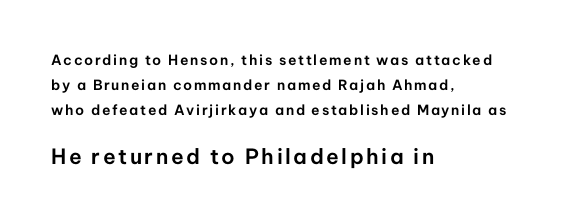
The image shows 21 px text type, upright; set left-aligned, line spacing 1.78x, not underlined; the second (bottom) block is 1.5x larger.
